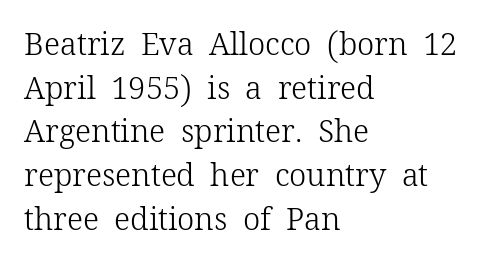
A clean baseline with only descenders dipping below it. Each new line begins a customary step beneath the previous one. A typesetter would call this proportional, since set widths differ per character. There is no visible air inserted between adjacent glyphs.
